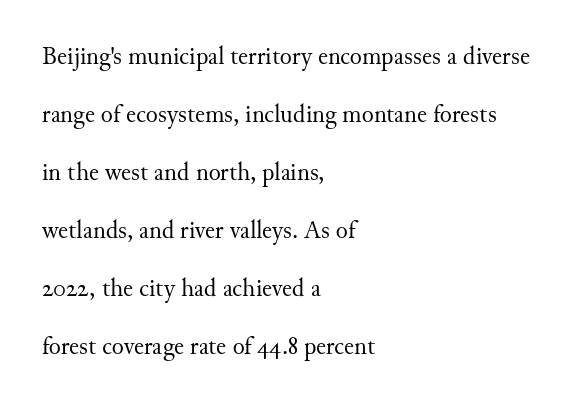
A quiet, ordinary-to-light weight characterises the typeface. The letters stand upright; this is a roman face. The paragraph shown leans on its left margin. Vertical spacing — loose. The letterforms sit shoulder to shoulder at normal distance.
